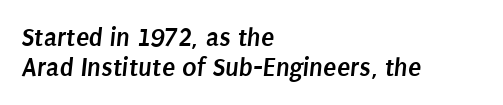
{"bold": "yes", "underline": "no", "align": "left", "line_spacing": "tight", "line_spacing_ratio": 1.1, "letter_spacing": "normal", "letter_spacing_em": 0.0, "glyph_px": 27}
